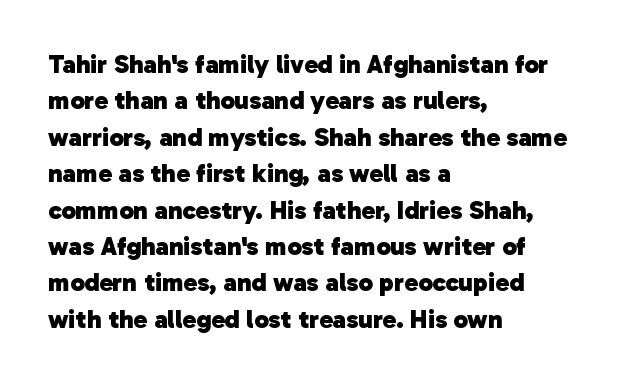
The image shows 26 px bold type; set left-aligned, normal line spacing (1.4x), normal letter spacing, not underlined.
